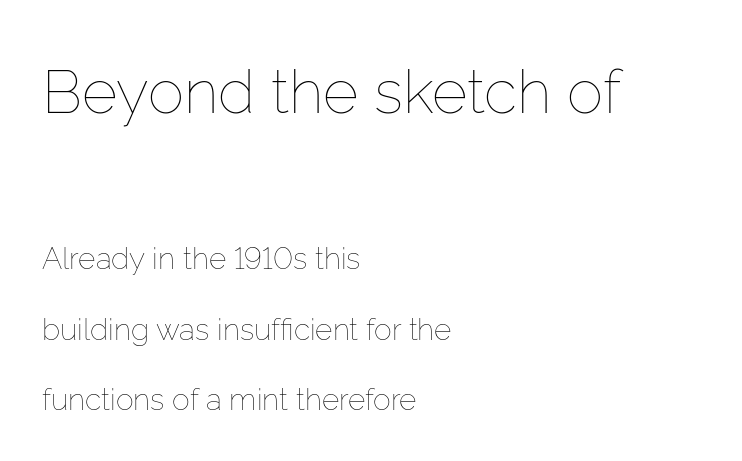
The image shows 61 px thin type, upright; set left-aligned, loose line spacing (2.35x), normal letter spacing, not underlined; the first (top) block is 2.03x larger; low stroke contrast and a medium x-height.
